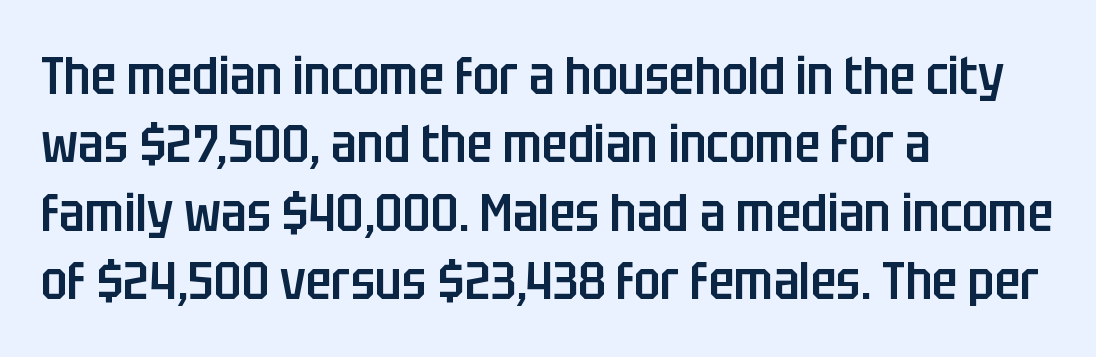
{"serif": "no", "italic": "no", "bold": "semi", "weight": "semibold", "width": "condensed", "stroke_contrast": "low", "x_height": "large", "monospaced": "no", "underline": "no", "align": "left", "line_spacing": "normal", "line_spacing_ratio": 1.29, "letter_spacing": "normal", "letter_spacing_em": 0.0, "glyph_px": 53}
